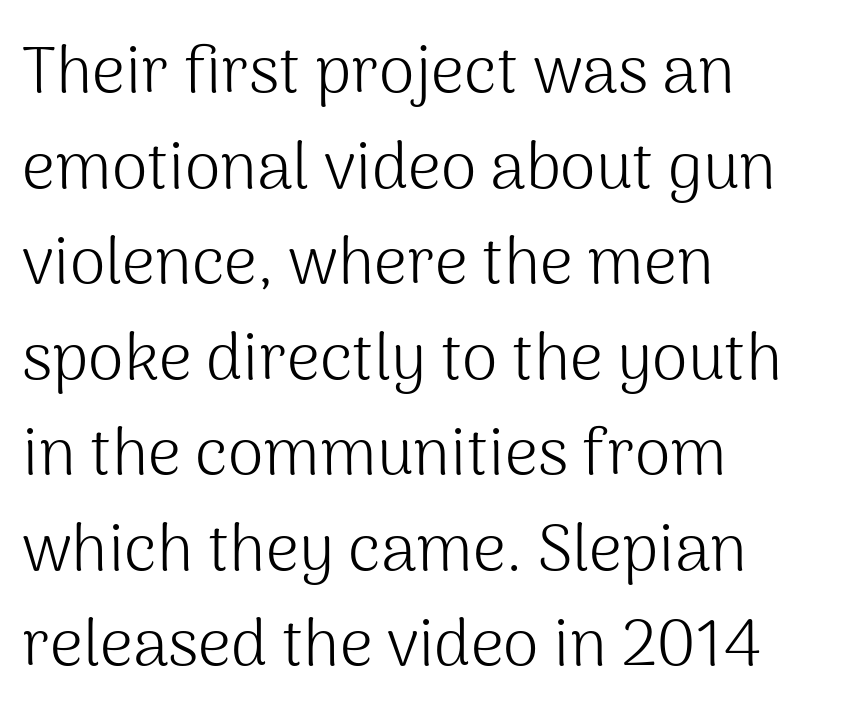
The image shows 65 px light sans-serif type, upright; set left-aligned, normal line spacing (1.47x), normal letter spacing, not underlined; medium stroke contrast and a medium x-height.
